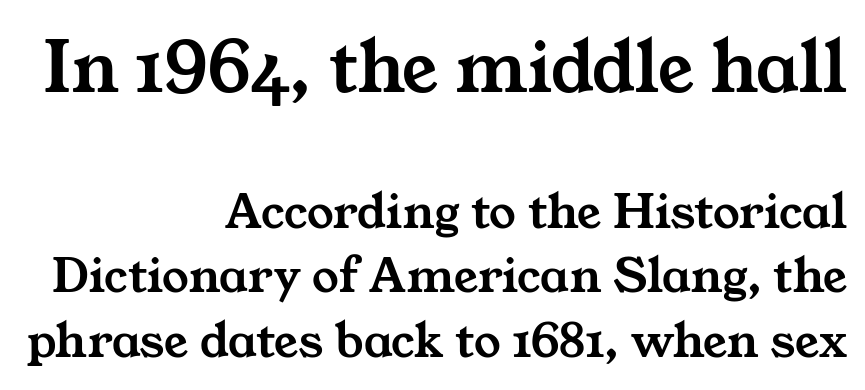
The image shows 79 px wide serif type; set right-aligned, line spacing 1.22x, normal letter spacing, not underlined; the first (top) block is 1.49x larger; medium stroke contrast and a medium x-height.
